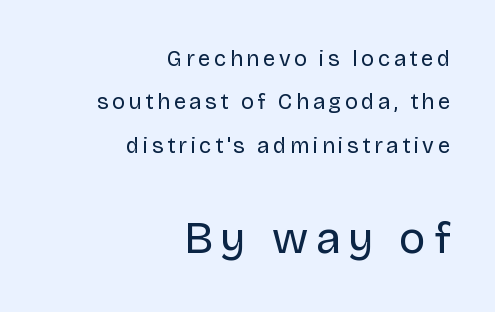
The image shows 45 px regular-weight sans-serif type, upright; set right-aligned, loose line spacing (1.97x), not underlined; the second (bottom) block is 2.05x larger; low stroke contrast and a large x-height.
